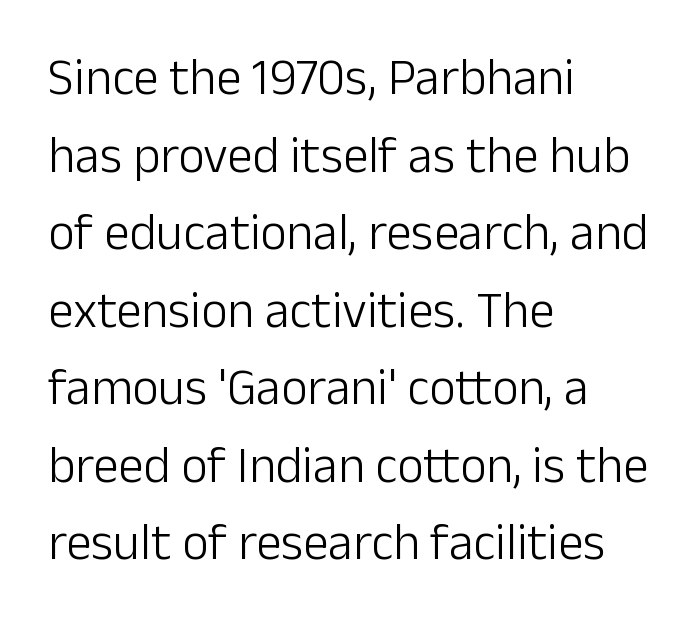
The image shows 51 px light sans-serif type, upright; set left-aligned, normal line spacing (1.52x), normal letter spacing, not underlined; low stroke contrast and a medium x-height.
